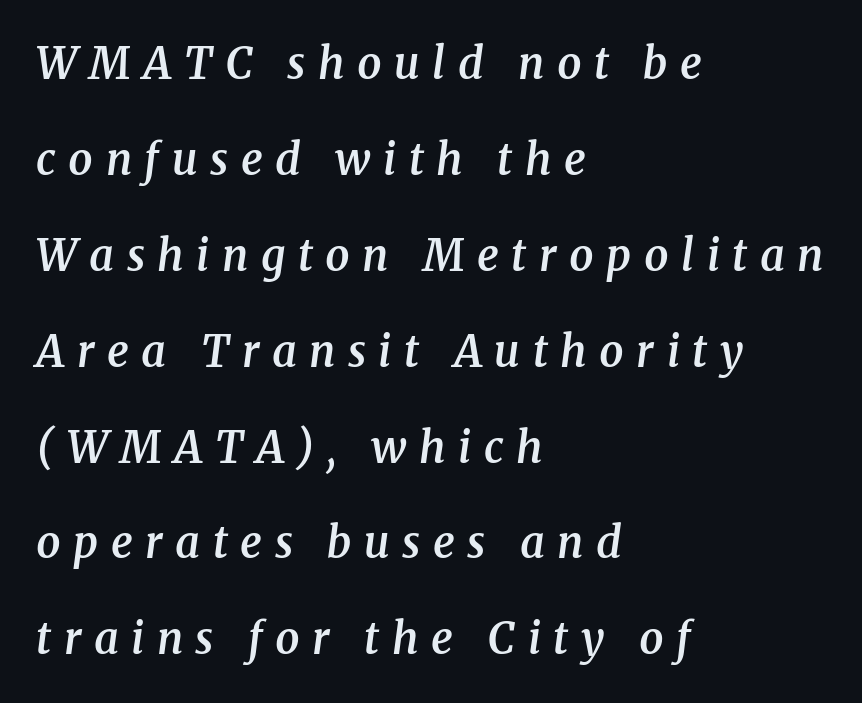
{"serif": "yes", "italic": "yes", "lean": "right", "slant_degrees": 8, "bold": "semi", "weight": "semibold", "width": "normal", "stroke_contrast": "medium", "x_height": "medium", "monospaced": "no", "underline": "no", "align": "left", "line_spacing": "loose", "line_spacing_ratio": 2.23, "letter_spacing": "wide", "letter_spacing_em": 0.29, "glyph_px": 43}
